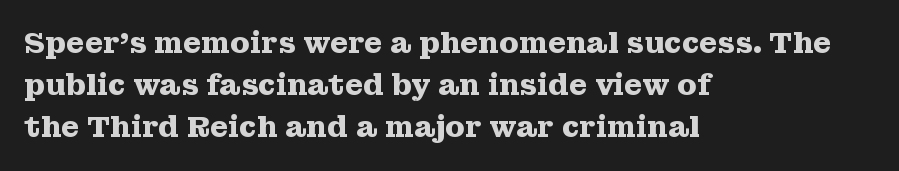
{"serif": "yes", "italic": "no", "bold": "yes", "weight": "heavy", "width": "wide", "stroke_contrast": "medium", "x_height": "medium", "monospaced": "no", "underline": "no", "align": "left", "line_spacing": "normal", "line_spacing_ratio": 1.45, "letter_spacing": "normal", "letter_spacing_em": 0.0, "glyph_px": 29}
